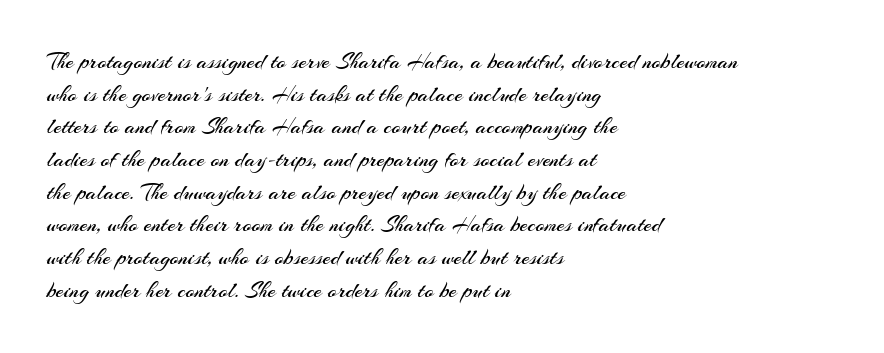
Characters follow at the spacing the type designer built in. The letterforms sit at book weight or below. The rows are spaced the way most documents space them. The strip under each line holds only bare page.
